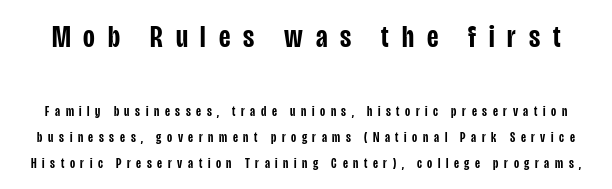
{"serif": "no", "italic": "no", "bold": "semi", "weight": "semibold", "width": "condensed", "stroke_contrast": "low", "x_height": "large", "monospaced": "no", "underline": "no", "line_spacing_ratio": 1.85, "letter_spacing": "wide", "letter_spacing_em": 0.4, "larger_block": "first", "size_ratio": 2.29, "glyph_px": 32}
